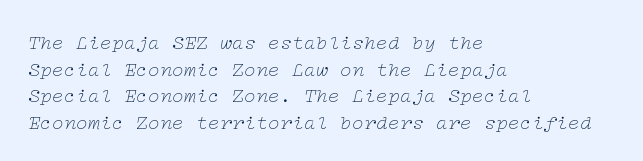
{"italic": "yes", "lean": "right", "slant_degrees": 12, "bold": "no", "underline": "no", "align": "left", "line_spacing": "normal", "line_spacing_ratio": 1.33, "letter_spacing": "normal", "letter_spacing_em": 0.0, "glyph_px": 20}
